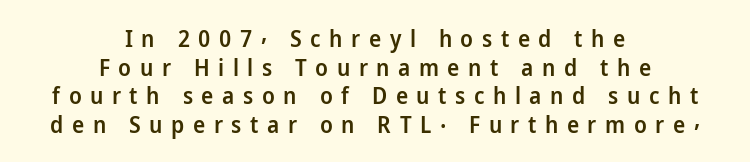
Q: Is the text bold? A: Semi-bold.
Q: Is the text italic (slanted)? A: No, it is upright.
Q: Is the text underlined? A: No.
Q: How is the paragraph aligned? A: Centered.
Q: Is the spacing between letters normal or unusually wide? A: Unusually wide.
